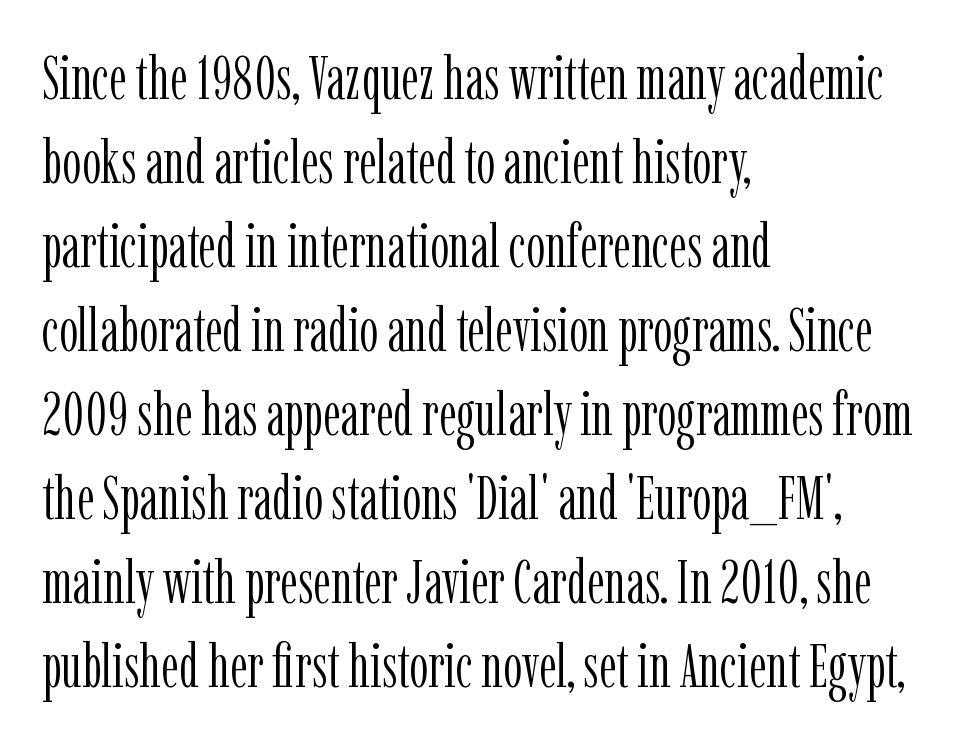
The lettering stays uniformly vertical, giving the passage a roman look. The face looks like a standard text weight, possibly lighter. These lines are rendered in a variable-pitch font. Line beginnings align vertically; line endings do not. Leading: standard.
